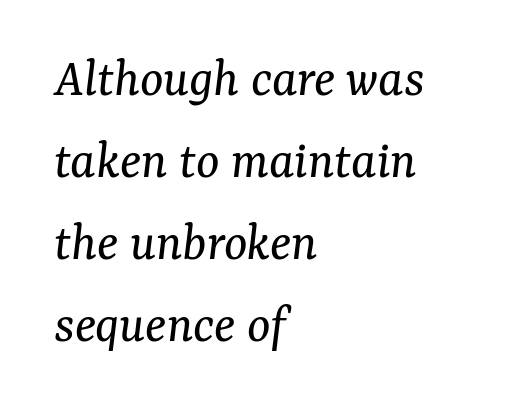
No word sits above an underline. Spacing verdict: proportional, widths tailored to each character. Leading matches the norm, producing a regular column. Ink coverage per letter is moderate at most.
